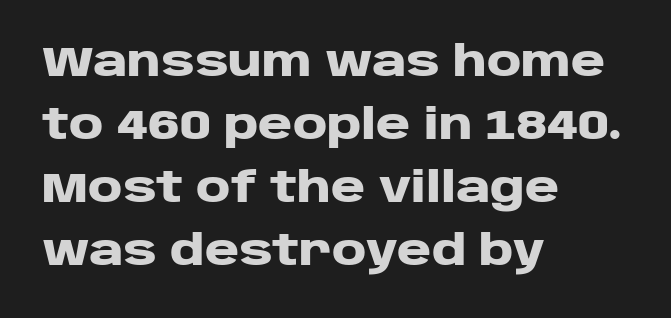
The image shows 42 px heavy, wide sans-serif type, upright; set left-aligned, normal line spacing (1.5x), normal letter spacing, not underlined; low stroke contrast and a large x-height.
